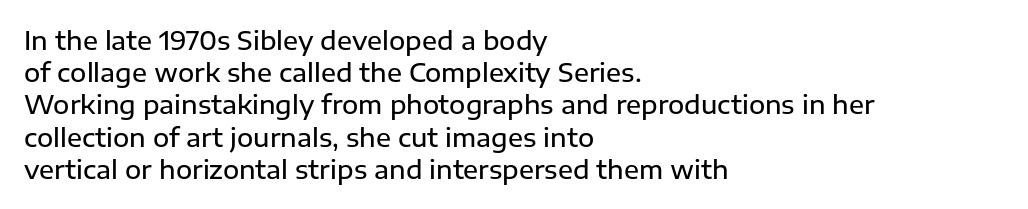
Q: Is the text bold? A: Semi-bold.
Q: Is the text italic (slanted)? A: No, it is upright.
Q: Is the text underlined? A: No.
Q: How is the paragraph aligned? A: Left-aligned.
Q: Is the spacing between letters normal or unusually wide? A: Normal.
Q: Is the spacing between lines tight, normal or loose? A: Normal.
